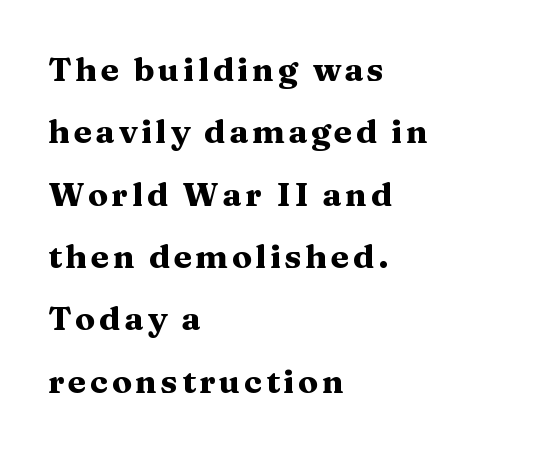
Looks like regular typesetting: each glyph gets only the width it needs. Typeset ragged right — the left edge is the straight one. The rendering uses a bold face; every stroke is thick and dark. Does the lettering tilt? It doesn't — this is upright. Check where the strokes stop: tiny serifs finish them off.
